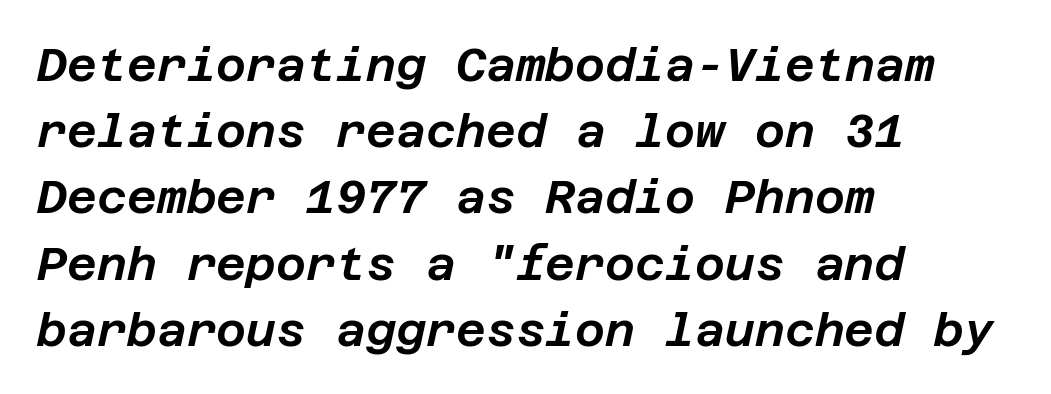
The image shows 46 px text type, italic (leaning right); set left-aligned, normal line spacing (1.44x), normal letter spacing, not underlined; low stroke contrast and a large x-height.
